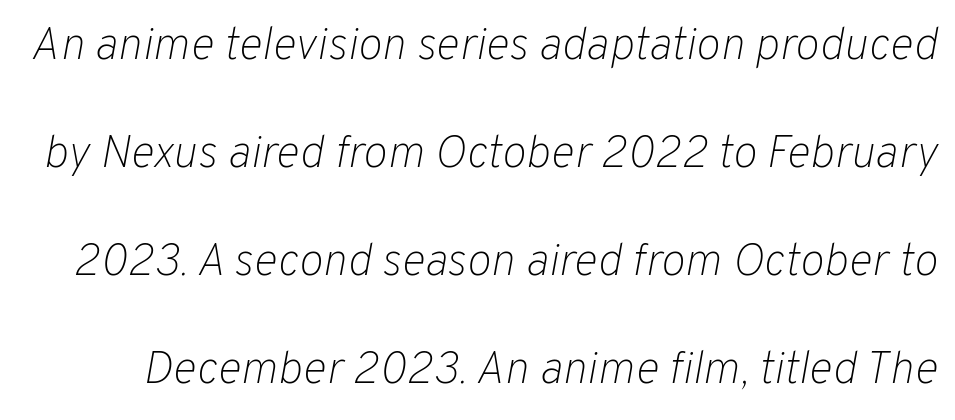
These glyphs show unthickened strokes, regular width or finer. Think of a printed novel: that variable character pitch is what you see here. Here the glyphs are tracked normally, forming tight word shapes. Yep, that's italic — everything's leaning.
